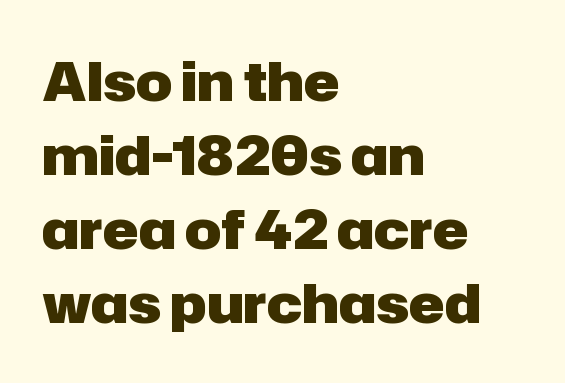
The image shows 54 px heavy sans-serif type, upright; set left-aligned, normal line spacing (1.37x), normal letter spacing, not underlined; low stroke contrast and a medium x-height.
